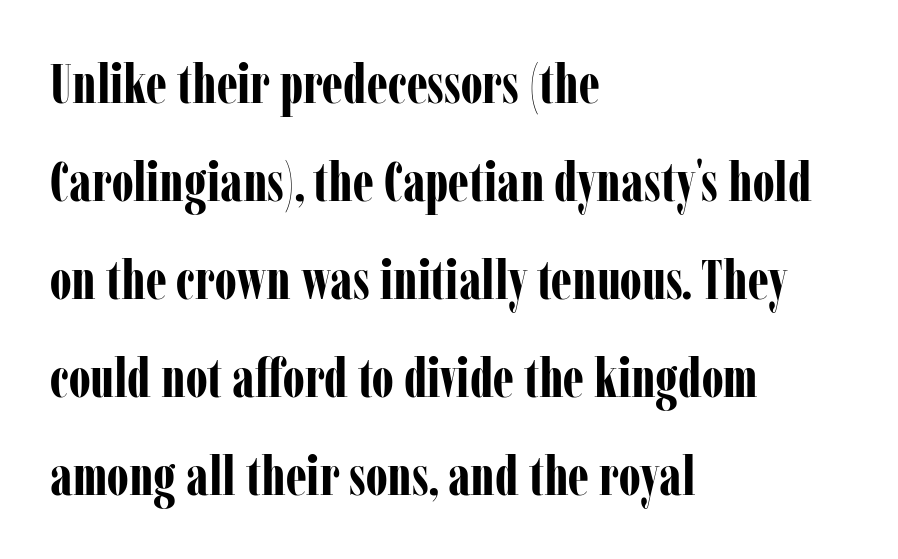
Q: Is the text bold? A: Yes.
Q: Is the text italic (slanted)? A: No, it is upright.
Q: Is the typeface a serif or a sans-serif typeface? A: Serif.
Q: Is the text underlined? A: No.
Q: How is the paragraph aligned? A: Left-aligned.
Q: Is the spacing between letters normal or unusually wide? A: Normal.
Q: Width (condensed, normal, or wide)? A: Condensed.
Q: Stroke contrast? A: Low.
Q: x-height? A: Medium.
Q: Monospaced? A: No.
